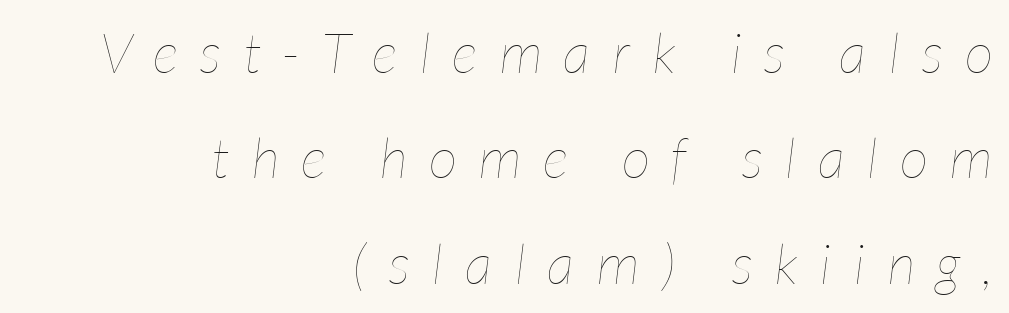
Q: Is the text bold? A: No.
Q: Is the text italic (slanted)? A: Yes, it leans right by about 7 degrees.
Q: Is the text underlined? A: No.
Q: How is the paragraph aligned? A: Right-aligned.
Q: Is the spacing between letters normal or unusually wide? A: Unusually wide.
Q: Width (condensed, normal, or wide)? A: Condensed.
Q: Stroke contrast? A: Low.
Q: x-height? A: Medium.
Q: Monospaced? A: No.
